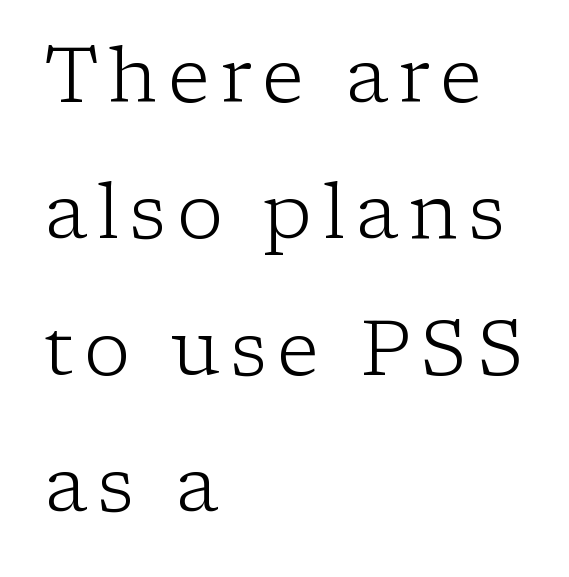
The image shows 78 px light serif type, upright; set left-aligned, line spacing 1.75x, not underlined; low stroke contrast and a medium x-height.
